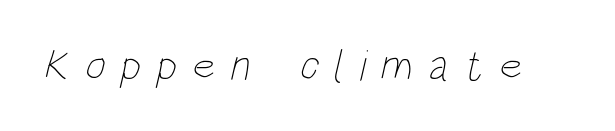
Q: Is the text bold? A: No.
Q: Is the text underlined? A: No.
Q: Is the spacing between letters normal or unusually wide? A: Unusually wide.
Q: Width (condensed, normal, or wide)? A: Condensed.
Q: Stroke contrast? A: Low.
Q: x-height? A: Large.
Q: Monospaced? A: No.
